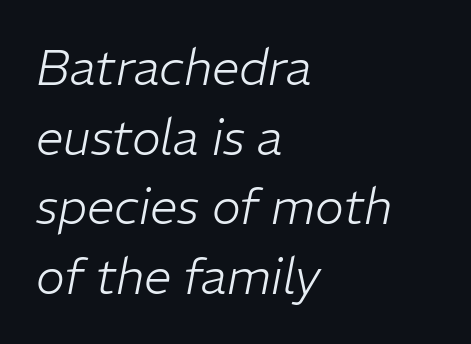
{"italic": "yes", "lean": "right", "slant_degrees": 11, "bold": "no", "weight": "light", "width": "normal", "stroke_contrast": "low", "x_height": "medium", "monospaced": "no", "underline": "no", "align": "left", "line_spacing": "normal", "line_spacing_ratio": 1.42, "letter_spacing": "normal", "letter_spacing_em": 0.0, "glyph_px": 49}
